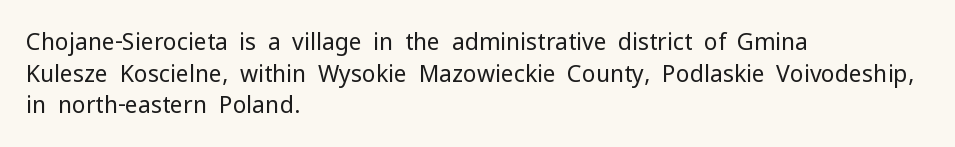
Q: Is the text bold? A: No.
Q: Is the text italic (slanted)? A: No, it is upright.
Q: Is the text underlined? A: No.
Q: How is the paragraph aligned? A: Left-aligned.
Q: Is the spacing between letters normal or unusually wide? A: Normal.
Q: Is the spacing between lines tight, normal or loose? A: Normal.
